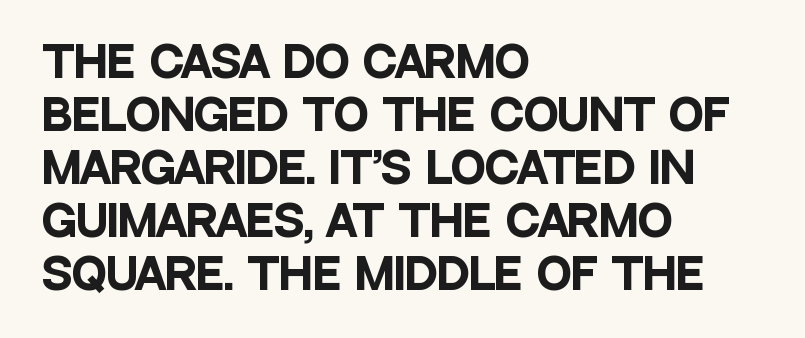
{"serif": "no", "italic": "no", "bold": "yes", "weight": "heavy", "width": "condensed", "stroke_contrast": "low", "x_height": "large", "monospaced": "no", "underline": "no", "align": "left", "line_spacing": "normal", "line_spacing_ratio": 1.26, "letter_spacing": "normal", "letter_spacing_em": 0.0, "glyph_px": 42}
